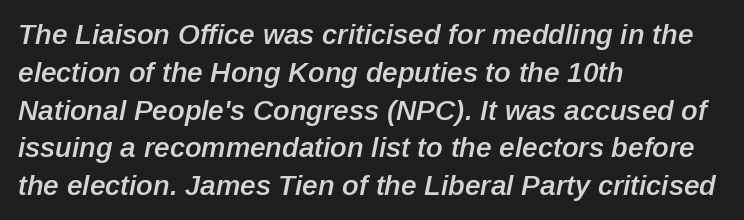
The image shows 28 px semibold type, italic (leaning right); set left-aligned, normal line spacing (1.35x), normal letter spacing, not underlined; low stroke contrast and a medium x-height.
